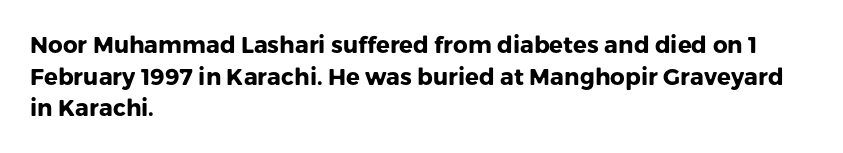
One glance says typical: line gaps are just what's usual. The letters stand upright; this is a roman face. These lines stack with their left ends in a neat column. Bold? Absolutely — the strokes are thick and heavy.
